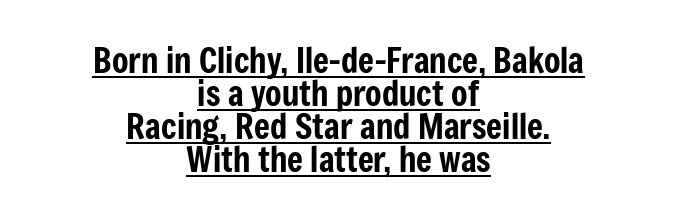
Check where the strokes stop: nothing finishes them off — pure sans. These lines are rendered in a variable-pitch font. Default kerning and tracking; the words read as compact shapes. Caption: lettering with a line underneath.
